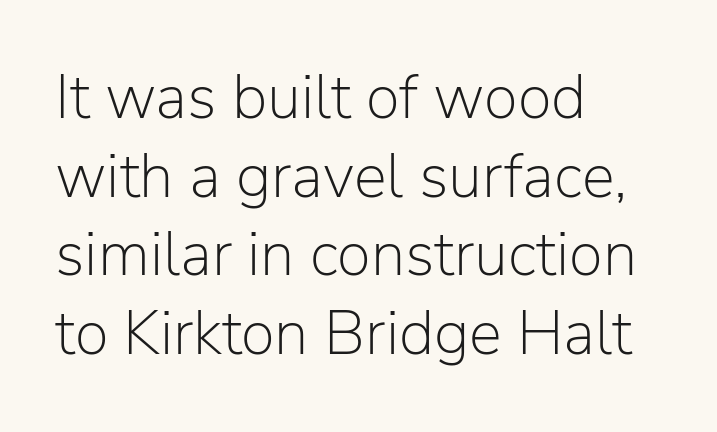
{"serif": "no", "italic": "no", "bold": "no", "weight": "light", "width": "normal", "stroke_contrast": "low", "x_height": "medium", "monospaced": "no", "underline": "no", "align": "left", "line_spacing": "normal", "line_spacing_ratio": 1.27, "letter_spacing": "normal", "letter_spacing_em": 0.0, "glyph_px": 62}
